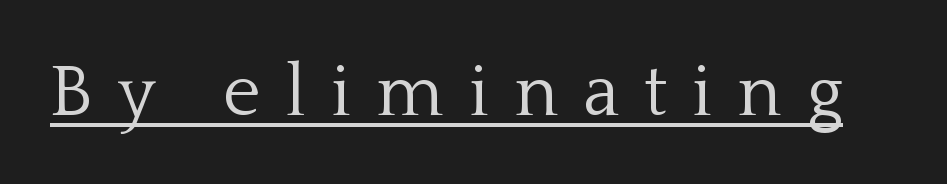
The words here are underlined. Unlike a clean sans, this face finishes its strokes with serifs. No extra ink here — the face is not bold. Ordinary non-slanted type is in use. These lines have a slow, spaced-out rhythm from letter to letter. Is this a fixed-width face? No — the glyphs have proportional, varying widths.
